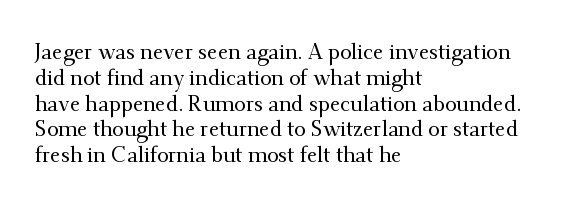
{"italic": "no", "underline": "no", "align": "left", "line_spacing_ratio": 1.23, "letter_spacing": "normal", "letter_spacing_em": 0.0, "glyph_px": 21}
